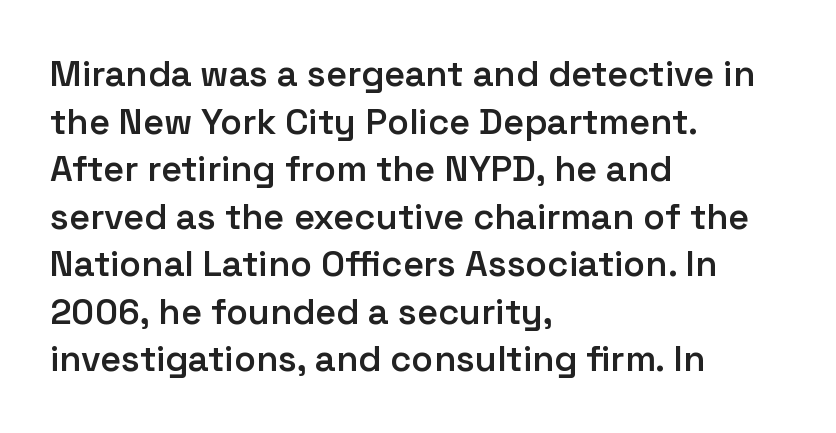
Q: Is the text bold? A: Semi-bold.
Q: Is the text italic (slanted)? A: No, it is upright.
Q: Is the typeface a serif or a sans-serif typeface? A: Sans-serif.
Q: Is the text underlined? A: No.
Q: How is the paragraph aligned? A: Left-aligned.
Q: Is the spacing between letters normal or unusually wide? A: Normal.
Q: Is the spacing between lines tight, normal or loose? A: Normal.
Q: Width (condensed, normal, or wide)? A: Normal.
Q: Stroke contrast? A: Low.
Q: x-height? A: Medium.
Q: Monospaced? A: No.
